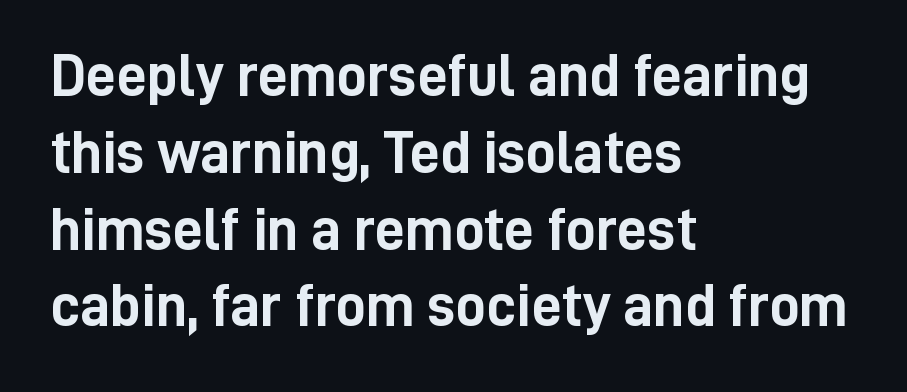
Q: Is the text bold? A: Yes.
Q: Is the text italic (slanted)? A: No, it is upright.
Q: Is the typeface a serif or a sans-serif typeface? A: Sans-serif.
Q: Is the text underlined? A: No.
Q: How is the paragraph aligned? A: Left-aligned.
Q: Is the spacing between letters normal or unusually wide? A: Normal.
Q: Is the spacing between lines tight, normal or loose? A: Normal.
Q: Width (condensed, normal, or wide)? A: Condensed.
Q: Stroke contrast? A: Low.
Q: x-height? A: Medium.
Q: Monospaced? A: No.
